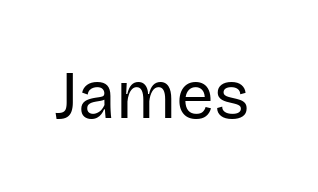
{"serif": "no", "italic": "no", "bold": "no", "weight": "regular", "width": "normal", "stroke_contrast": "low", "x_height": "large", "monospaced": "no", "underline": "no", "letter_spacing": "normal", "letter_spacing_em": 0.0, "glyph_px": 67}
